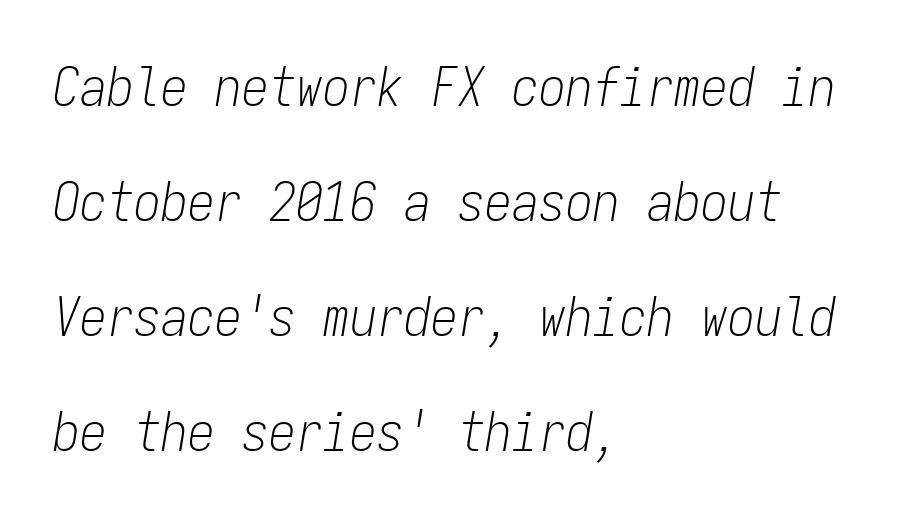
The image shows 54 px light, condensed type, italic (leaning right), monospaced; set left-aligned, loose line spacing (2.13x), normal letter spacing, not underlined; low stroke contrast and a medium x-height.
